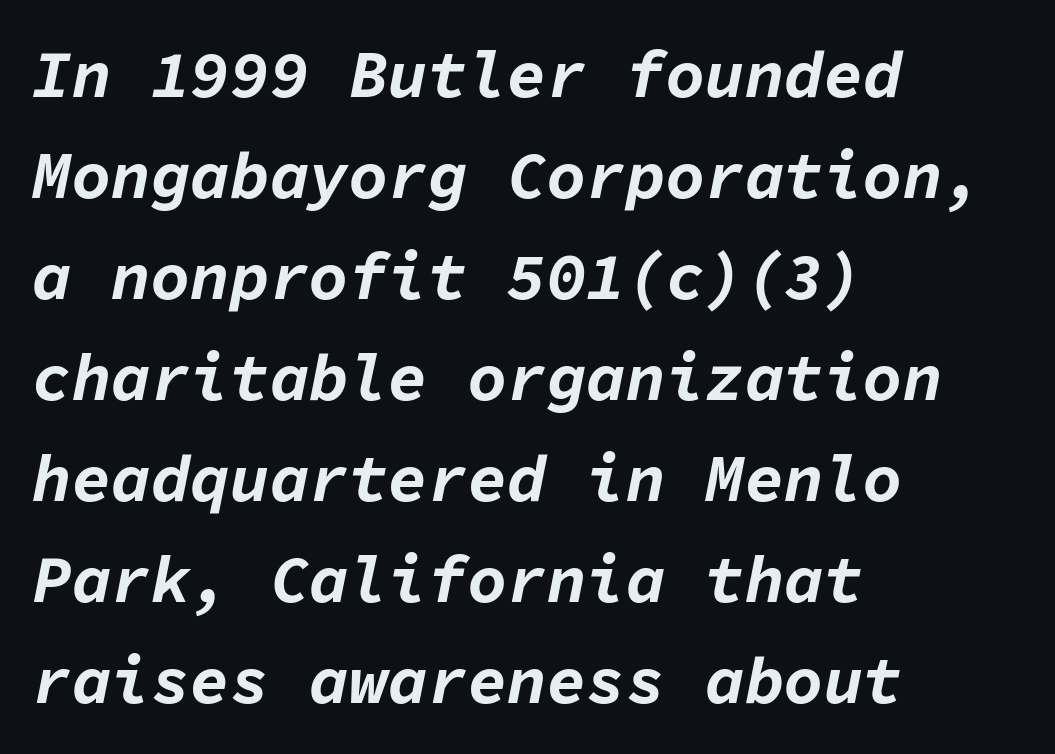
Q: Is the text bold? A: Yes.
Q: Is the text italic (slanted)? A: Yes, it leans right by about 11 degrees.
Q: Is the text underlined? A: No.
Q: How is the paragraph aligned? A: Left-aligned.
Q: Is the spacing between letters normal or unusually wide? A: Normal.
Q: Is the spacing between lines tight, normal or loose? A: Normal.
Q: Width (condensed, normal, or wide)? A: Normal.
Q: Stroke contrast? A: Low.
Q: x-height? A: Medium.
Q: Monospaced? A: Yes.
